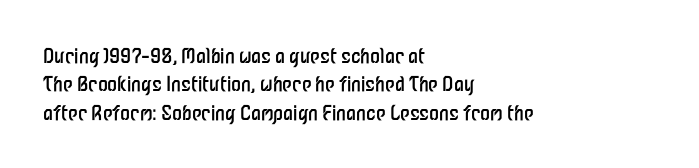
{"italic": "no", "bold": "no", "underline": "no", "align": "left", "line_spacing": "normal", "line_spacing_ratio": 1.42, "letter_spacing": "normal", "letter_spacing_em": 0.0, "glyph_px": 20}
